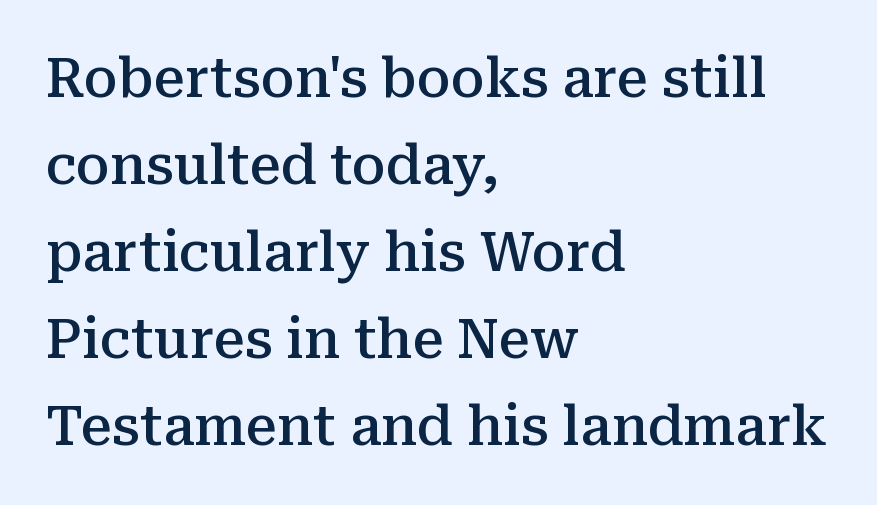
Q: Is the text bold? A: Semi-bold.
Q: Is the text italic (slanted)? A: No, it is upright.
Q: Is the typeface a serif or a sans-serif typeface? A: Serif.
Q: Is the text underlined? A: No.
Q: How is the paragraph aligned? A: Left-aligned.
Q: Is the spacing between letters normal or unusually wide? A: Normal.
Q: Is the spacing between lines tight, normal or loose? A: Normal.
Q: Width (condensed, normal, or wide)? A: Normal.
Q: Stroke contrast? A: Medium.
Q: x-height? A: Medium.
Q: Monospaced? A: No.
